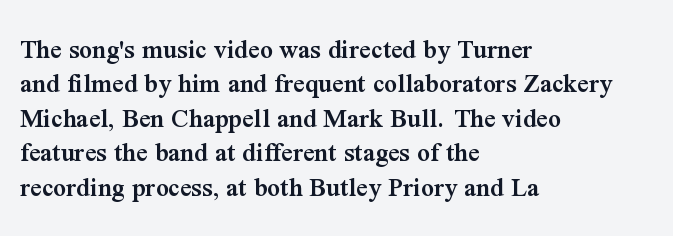
{"serif": "yes", "italic": "no", "bold": "semi", "weight": "semibold", "width": "normal", "stroke_contrast": "medium", "x_height": "medium", "monospaced": "no", "underline": "no", "align": "left", "line_spacing_ratio": 1.23, "letter_spacing": "normal", "letter_spacing_em": 0.0, "glyph_px": 28}
